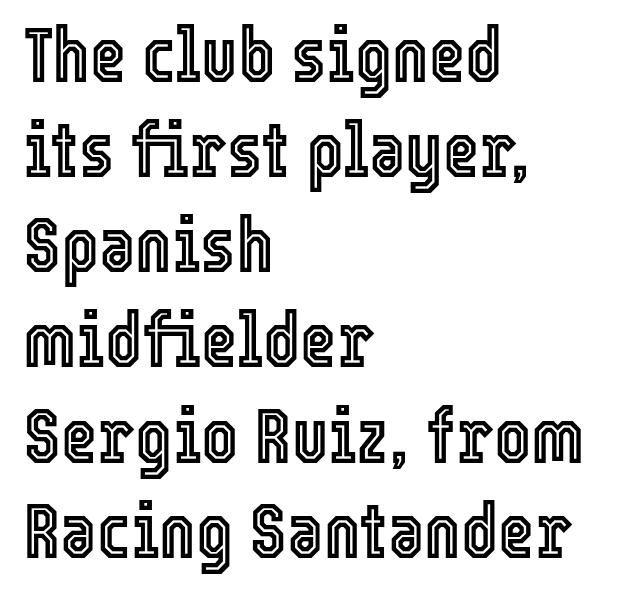
{"italic": "no", "width": "condensed", "x_height": "medium", "monospaced": "no", "underline": "no", "align": "left", "line_spacing_ratio": 1.22, "letter_spacing": "normal", "letter_spacing_em": 0.0, "glyph_px": 78}
